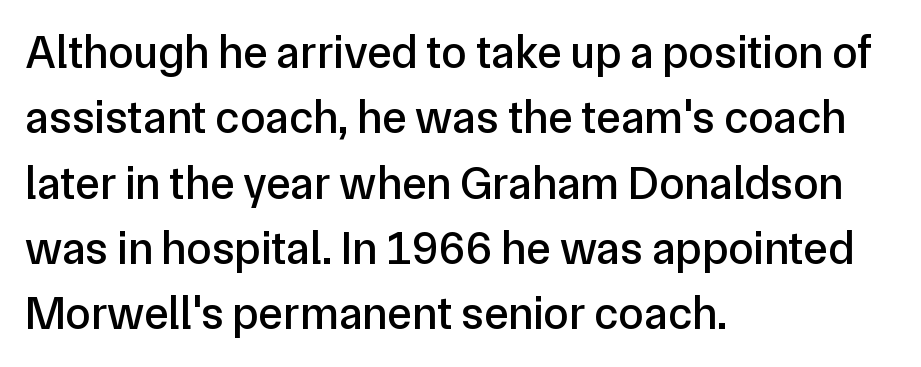
The space beneath each line is pristine and unruled. A typesetter would call this proportional, since set widths differ per character. Italic: no, the glyphs are upright roman. Stroke terminals: plain, sans-serif. The rag falls on the right side of this text block. The block of text has a typical density, with ordinary space between rows.
